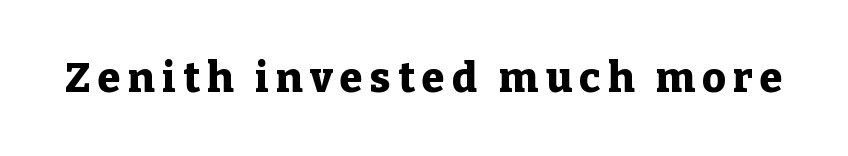
Heavy-handed strokes throughout: this text is bold. Every character sits straight up, as roman type does. Character widths vary here, with narrow letters taking less room than wide ones. Bare-footed words on every line.
